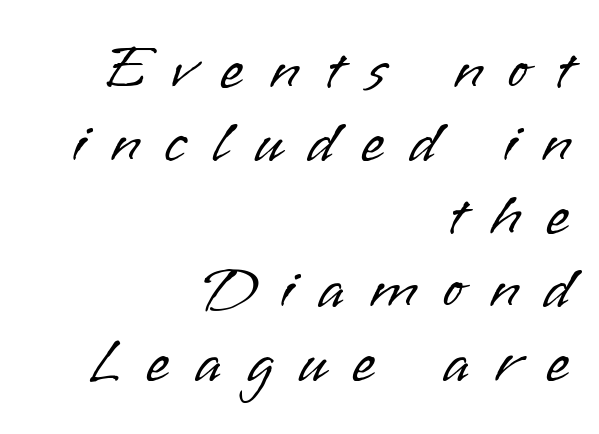
{"serif": "no", "bold": "no", "weight": "light", "width": "normal", "stroke_contrast": "low", "x_height": "small", "monospaced": "no", "underline": "no", "align": "right", "line_spacing_ratio": 1.18, "letter_spacing": "wide", "letter_spacing_em": 0.41, "glyph_px": 62}
